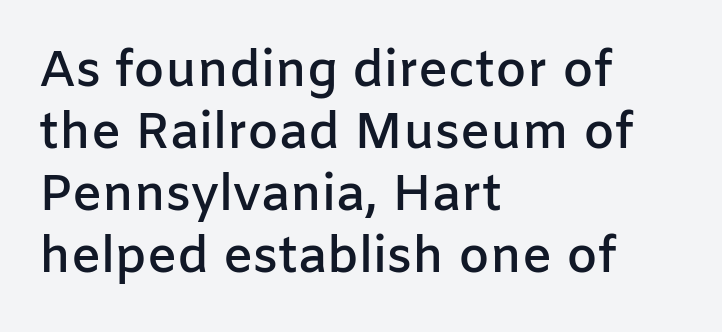
{"serif": "no", "italic": "no", "bold": "semi", "weight": "semibold", "width": "normal", "stroke_contrast": "low", "x_height": "medium", "monospaced": "no", "underline": "no", "align": "left", "line_spacing_ratio": 1.24, "letter_spacing": "normal", "letter_spacing_em": 0.0, "glyph_px": 50}
